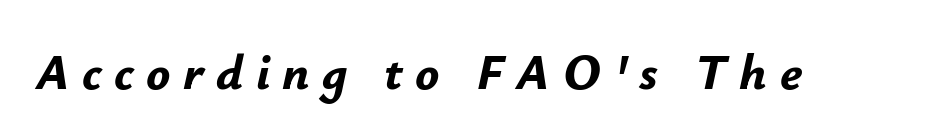
These words are printed bold, with thick strokes throughout. Does the lettering tilt? It does — this is italic. Underline: absent. The letters are spread apart with noticeably loose tracking.
